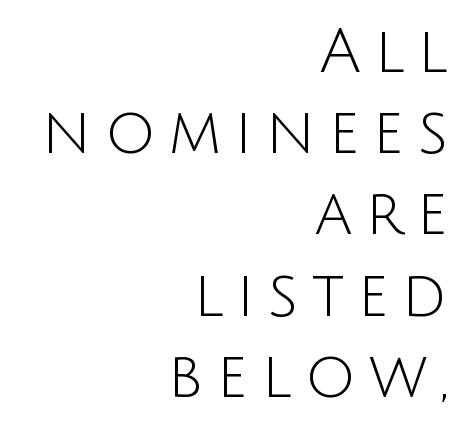
Rule under the text: the space is simply empty. This sample uses an upright cut, with every glyph sitting square on the baseline. Vertical stems look standard width or narrower in stroke. Look at the bottom of the vertical strokes: they stop flat, with no serifs. This sample has the flowing, uneven cadence of proportional lettering.
